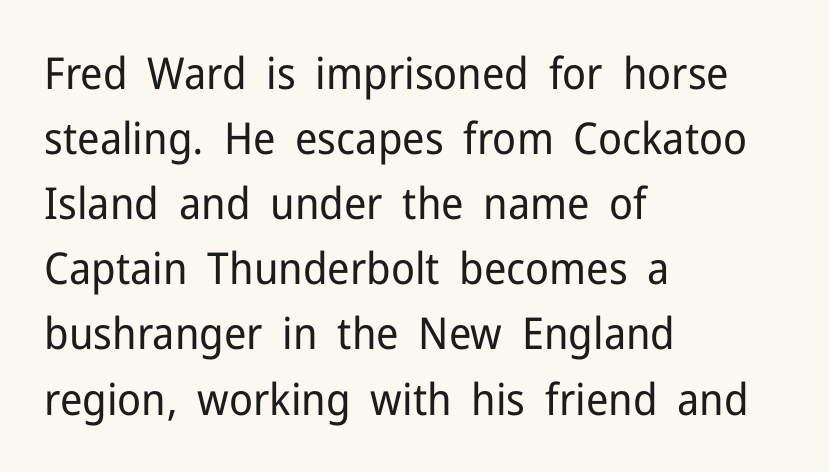
Q: Is the text bold? A: No.
Q: Is the text italic (slanted)? A: No, it is upright.
Q: Is the typeface a serif or a sans-serif typeface? A: Sans-serif.
Q: Is the text underlined? A: No.
Q: How is the paragraph aligned? A: Left-aligned.
Q: Is the spacing between letters normal or unusually wide? A: Normal.
Q: Is the spacing between lines tight, normal or loose? A: Normal.
Q: Width (condensed, normal, or wide)? A: Normal.
Q: Stroke contrast? A: Low.
Q: x-height? A: Medium.
Q: Monospaced? A: No.
